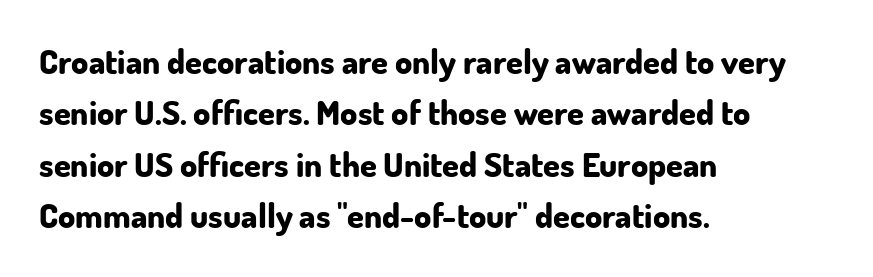
Q: Is the text bold? A: Yes.
Q: Is the text italic (slanted)? A: No, it is upright.
Q: Is the typeface a serif or a sans-serif typeface? A: Sans-serif.
Q: Is the text underlined? A: No.
Q: How is the paragraph aligned? A: Left-aligned.
Q: Is the spacing between letters normal or unusually wide? A: Normal.
Q: Is the spacing between lines tight, normal or loose? A: Normal.
Q: Width (condensed, normal, or wide)? A: Normal.
Q: Stroke contrast? A: Low.
Q: x-height? A: Small.
Q: Monospaced? A: No.
